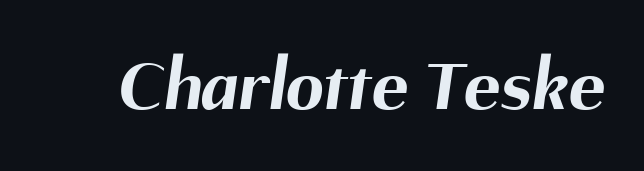
The image shows 76 px bold sans-serif type; set normal letter spacing, not underlined; medium stroke contrast and a medium x-height.
